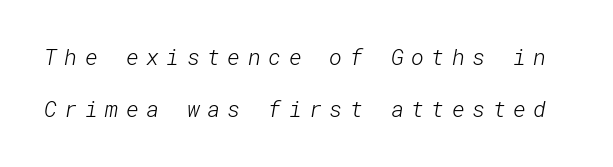
{"bold": "no", "underline": "no", "line_spacing": "loose", "line_spacing_ratio": 2.35, "letter_spacing": "wide", "letter_spacing_em": 0.34, "glyph_px": 22}
